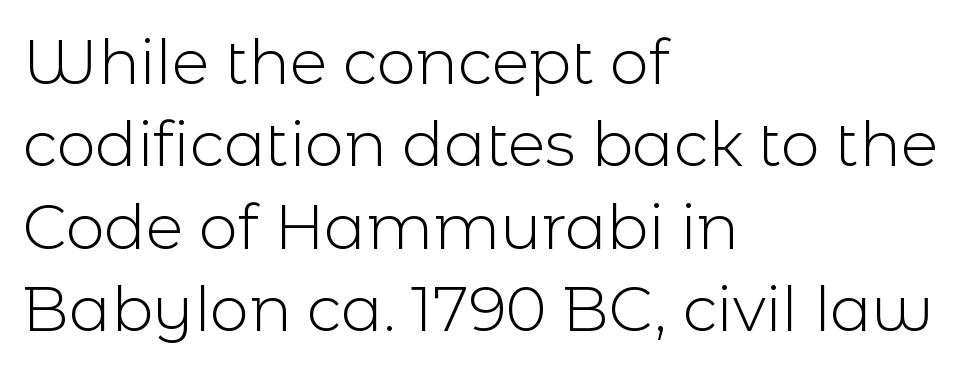
Ordinary non-slanted type is in use. The space directly below the letters is spotless. Observe the ordinary spacing: letters are neighbours, not strangers. The face used here is proportionally spaced, like ordinary book or web type. Interline gaps are of average width in this sample.
